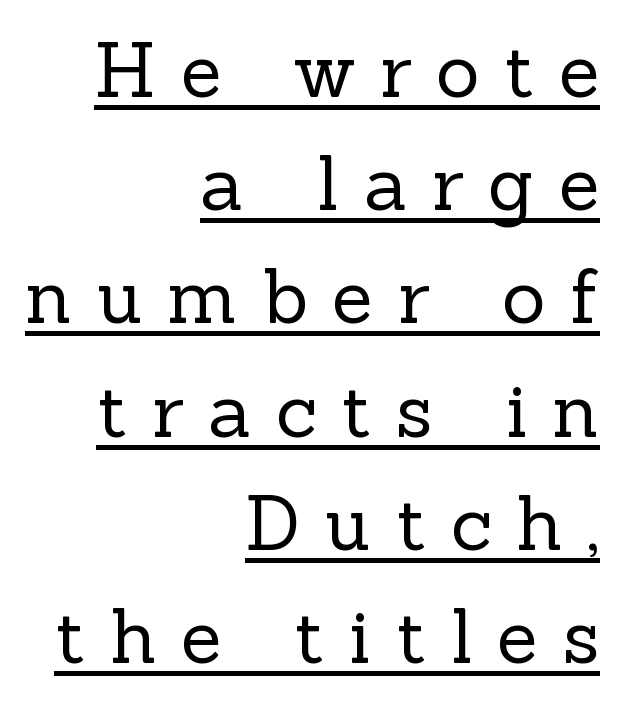
The letters stand straight up with perfectly vertical stems. Visually the block forms a straight wall on the right and a jagged coastline on the left. The text was rendered using a seriffed face with decorative stroke endings. Is this a fixed-width face? No — the glyphs have proportional, varying widths. The cut favours lightness, reaching ordinary text weight at its darkest. Caption: expanded tracking, letters set apart.
